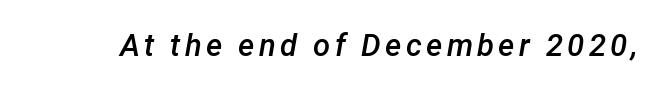
Q: Is the text bold? A: Semi-bold.
Q: Is the text italic (slanted)? A: Yes, it leans right by about 12 degrees.
Q: Is the text underlined? A: No.
Q: Width (condensed, normal, or wide)? A: Normal.
Q: Stroke contrast? A: Low.
Q: x-height? A: Medium.
Q: Monospaced? A: No.
